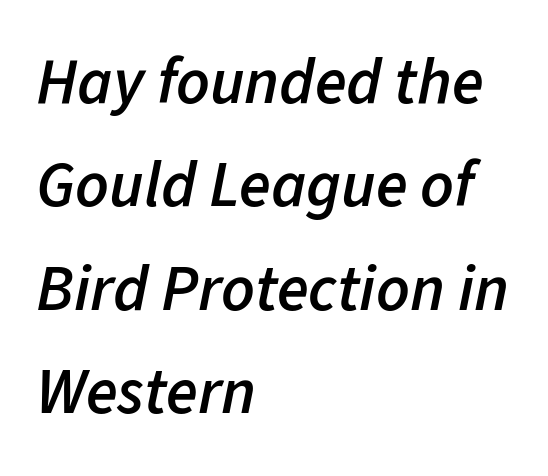
The image shows 65 px semibold type, italic (leaning right); set left-aligned, normal line spacing (1.59x), normal letter spacing, not underlined; low stroke contrast and a medium x-height.
